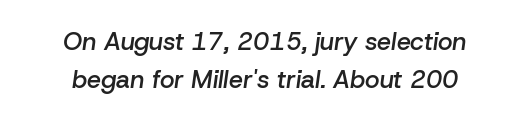
{"italic": "yes", "lean": "right", "slant_degrees": 8, "bold": "semi", "underline": "no", "align": "center", "line_spacing": "normal", "line_spacing_ratio": 1.52, "letter_spacing": "normal", "letter_spacing_em": 0.0, "glyph_px": 25}
